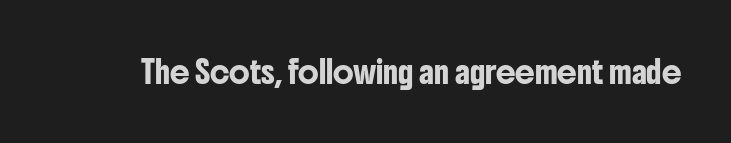
The image shows 22 px text type, upright; set normal letter spacing, not underlined.
